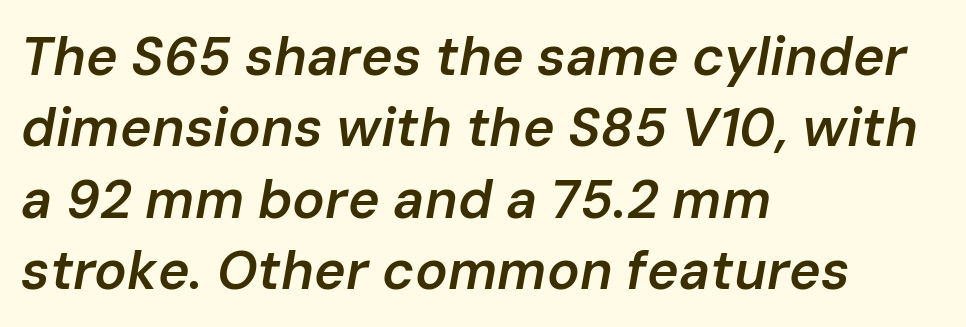
{"italic": "yes", "lean": "right", "slant_degrees": 10, "bold": "semi", "weight": "semibold", "width": "normal", "stroke_contrast": "low", "x_height": "medium", "monospaced": "no", "underline": "no", "align": "left", "line_spacing": "normal", "line_spacing_ratio": 1.32, "letter_spacing": "normal", "letter_spacing_em": 0.0, "glyph_px": 54}
